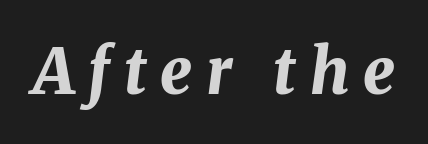
The string is rendered with underlining switched off. The rendering inserts visible extra space after every character. Proportional: the letters do not fall into vertical columns. Slant detected: the letters are inclined. What weight is shown? A full bold with thick strokes.
